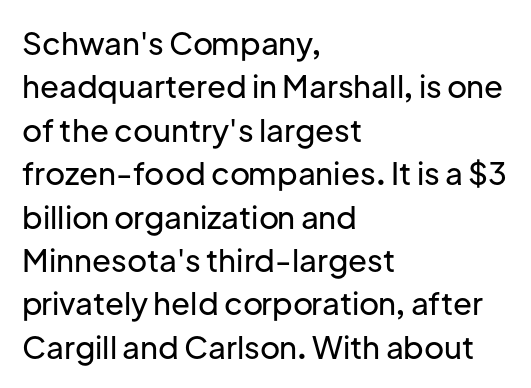
The image shows 31 px sans-serif type, upright; set left-aligned, normal line spacing (1.4x), normal letter spacing, not underlined; low stroke contrast and a medium x-height.
